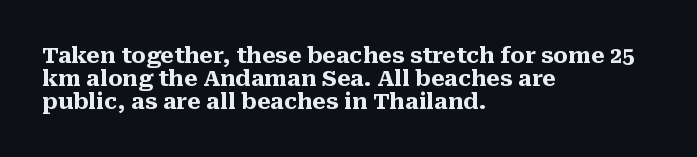
The image shows 22 px bold type, upright; set left-aligned, tight line spacing (1.04x), normal letter spacing, not underlined.
